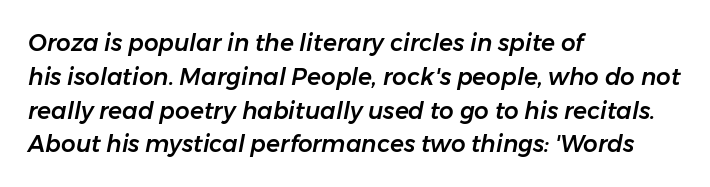
Q: Is the text italic (slanted)? A: Yes, it leans right by about 11 degrees.
Q: Is the text underlined? A: No.
Q: How is the paragraph aligned? A: Left-aligned.
Q: Is the spacing between letters normal or unusually wide? A: Normal.
Q: Is the spacing between lines tight, normal or loose? A: Normal.
